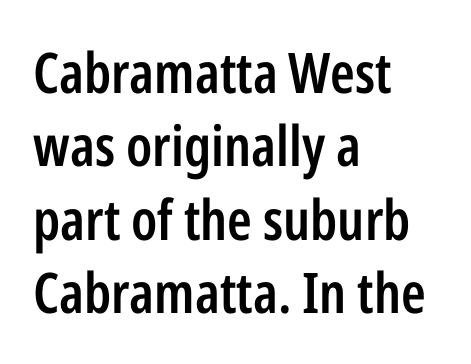
{"serif": "no", "italic": "no", "bold": "semi", "weight": "semibold", "width": "condensed", "stroke_contrast": "low", "x_height": "medium", "monospaced": "no", "underline": "no", "align": "left", "line_spacing": "normal", "line_spacing_ratio": 1.31, "letter_spacing": "normal", "letter_spacing_em": 0.0, "glyph_px": 56}
